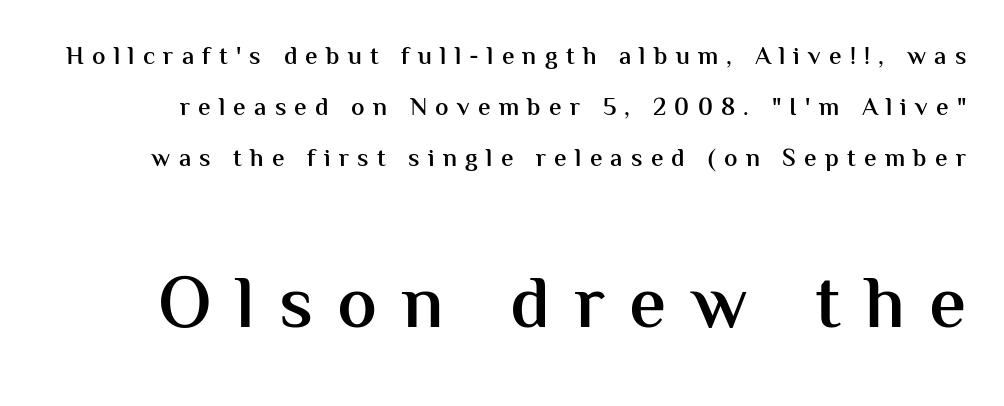
Q: Is the text bold? A: Semi-bold.
Q: Is the text italic (slanted)? A: No, it is upright.
Q: Is the typeface a serif or a sans-serif typeface? A: Sans-serif.
Q: Is the text underlined? A: No.
Q: Is the spacing between letters normal or unusually wide? A: Unusually wide.
Q: Is the spacing between lines tight, normal or loose? A: Loose.
Q: Which block of text is set in a larger size, the first (top) or the second (bottom)? A: The second (bottom) one.
Q: Width (condensed, normal, or wide)? A: Normal.
Q: Stroke contrast? A: Medium.
Q: x-height? A: Medium.
Q: Monospaced? A: No.
